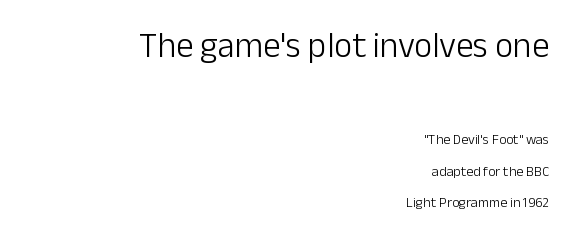
{"serif": "no", "italic": "no", "bold": "no", "weight": "light", "width": "normal", "stroke_contrast": "low", "x_height": "medium", "monospaced": "no", "underline": "no", "align": "right", "line_spacing": "loose", "line_spacing_ratio": 2.26, "letter_spacing": "normal", "letter_spacing_em": 0.0, "larger_block": "first", "size_ratio": 2.5, "glyph_px": 35}
